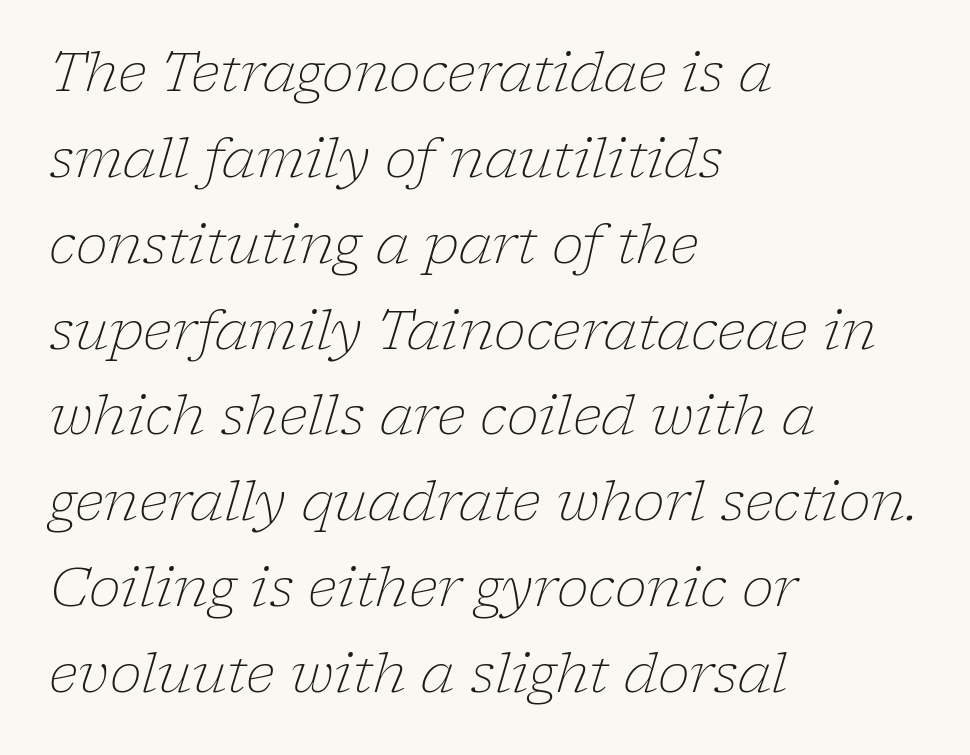
The image shows 54 px light serif type, italic (leaning right); set left-aligned, normal line spacing (1.59x), normal letter spacing, not underlined; low stroke contrast and a medium x-height.
